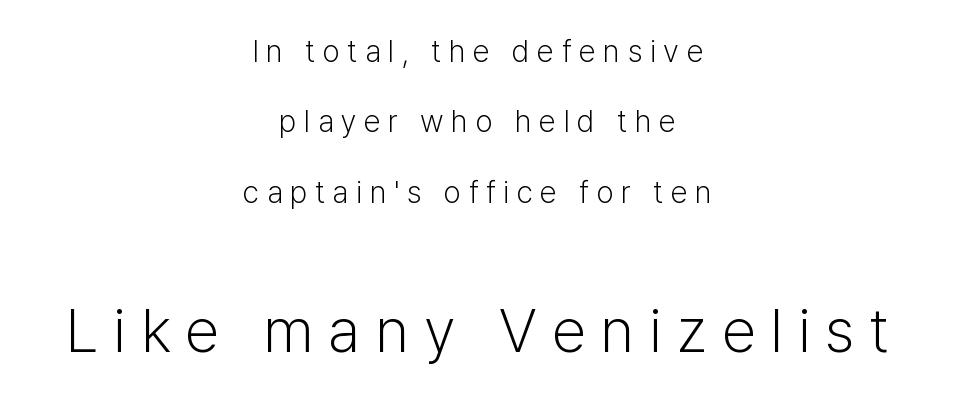
A typesetter would call this heavily tracked-out type. Tall strokes in this sample are plumb rather than angled. No chunkiness to these letters — they're not bold. The characters display no serif detailing; their extremities are plain.
